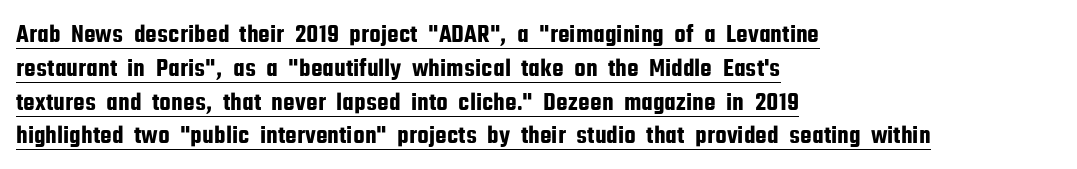
Q: Is the text italic (slanted)? A: No, it is upright.
Q: Is the text underlined? A: Yes.
Q: How is the paragraph aligned? A: Left-aligned.
Q: Is the spacing between letters normal or unusually wide? A: Normal.
Q: Is the spacing between lines tight, normal or loose? A: Normal.
